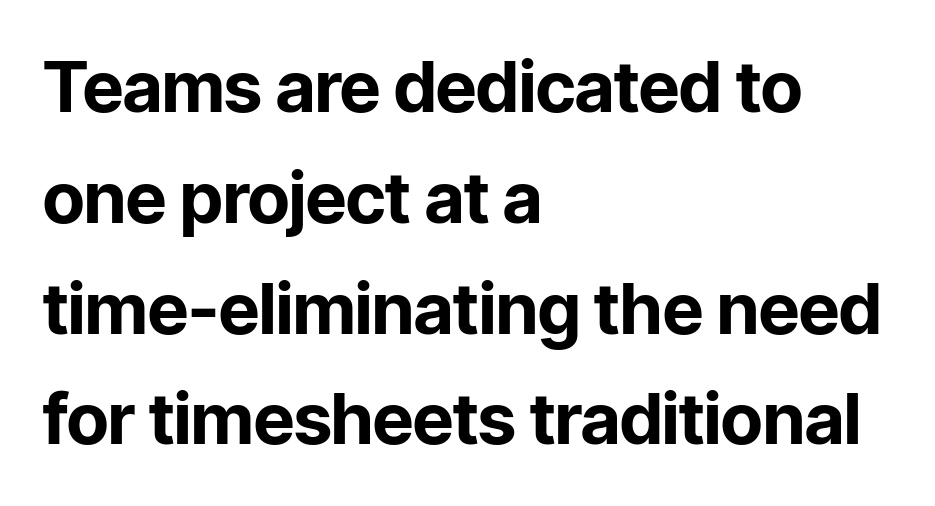
The baseline area is clear. The axis of the letterforms is exactly vertical. Regarding leading, the lines here are spaced in the standard way. The strokes are fattened all the way to bold. This rendering leaves character spacing at its baseline value.
